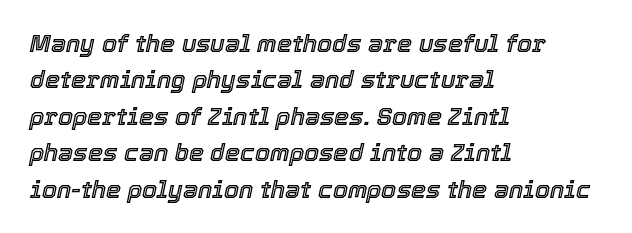
There's an unmistakable incline to the writing here. Letters rest on an invisible, unmarked baseline. One-word summary of the alignment: left. There is no visible air inserted between adjacent glyphs.
